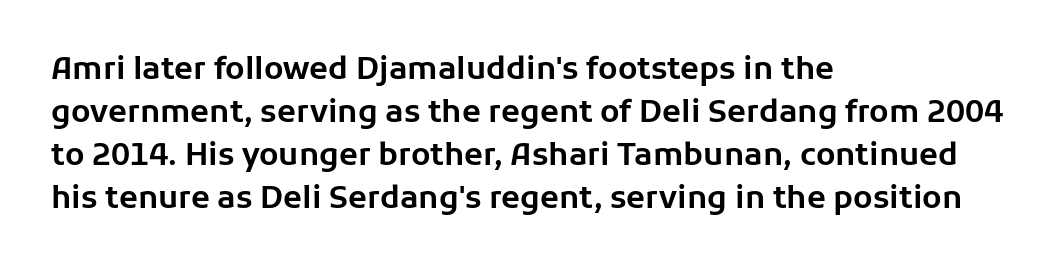
{"serif": "no", "italic": "no", "width": "normal", "stroke_contrast": "low", "x_height": "medium", "monospaced": "no", "underline": "no", "align": "left", "line_spacing": "normal", "line_spacing_ratio": 1.39, "letter_spacing": "normal", "letter_spacing_em": 0.0, "glyph_px": 31}
